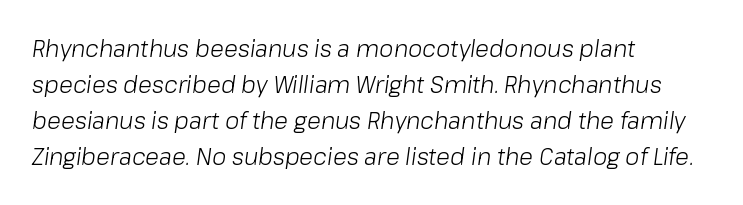
The image shows 23 px text type, italic (leaning right); set left-aligned, normal line spacing (1.57x), normal letter spacing, not underlined.
